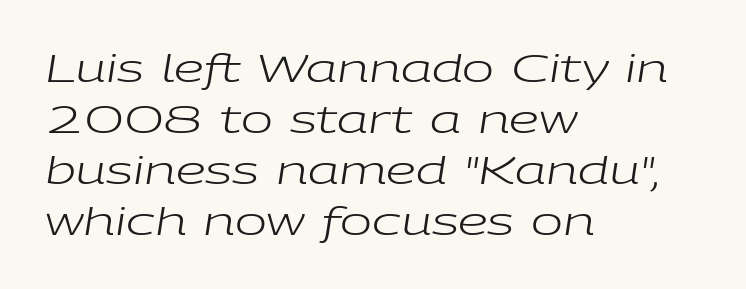
The image shows 38 px regular-weight, wide type, italic (leaning right); set left-aligned, normal line spacing (1.34x), normal letter spacing, not underlined; low stroke contrast and a medium x-height.
